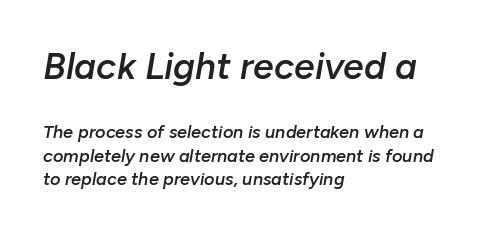
Q: Is the text bold? A: Semi-bold.
Q: Is the text italic (slanted)? A: Yes, it leans right by about 10 degrees.
Q: Is the text underlined? A: No.
Q: How is the paragraph aligned? A: Left-aligned.
Q: Is the spacing between letters normal or unusually wide? A: Normal.
Q: Is the spacing between lines tight, normal or loose? A: Normal.
Q: Which block of text is set in a larger size, the first (top) or the second (bottom)? A: The first (top) one.
Q: Width (condensed, normal, or wide)? A: Normal.
Q: Stroke contrast? A: Low.
Q: x-height? A: Medium.
Q: Monospaced? A: No.
